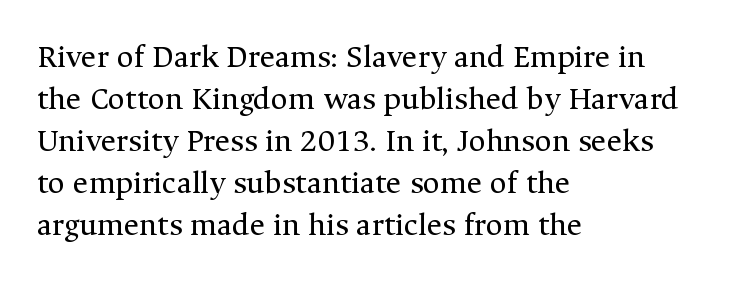
This is the regular roman posture of the typeface. A clean baseline with only descenders dipping below it. Letterform terminals end in serifs throughout the passage. This sample has the flowing, uneven cadence of proportional lettering. Rows of type keep a routine distance in the vertical direction.
